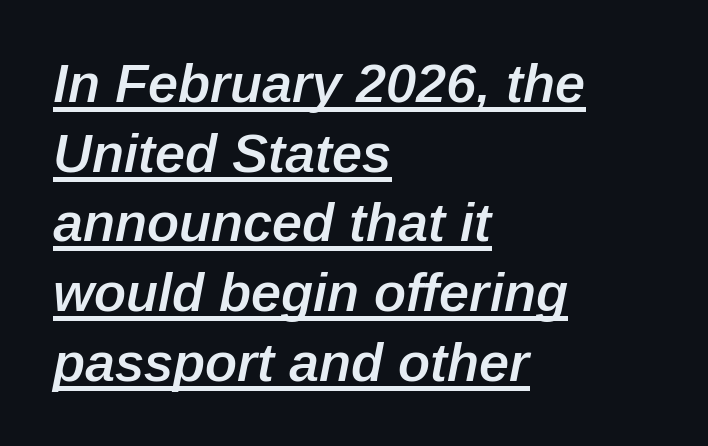
The image shows 54 px semibold type, italic (leaning right); set left-aligned, normal line spacing (1.29x), normal letter spacing, underlined; low stroke contrast and a medium x-height.
